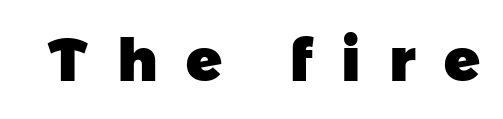
Notice how thick the strokes are: this is what a full bold looks like. Classification — sans serif. You could not count columns in this text — the font is proportionally spaced. Characters follow at a spacing far wider than the type designer built in.
